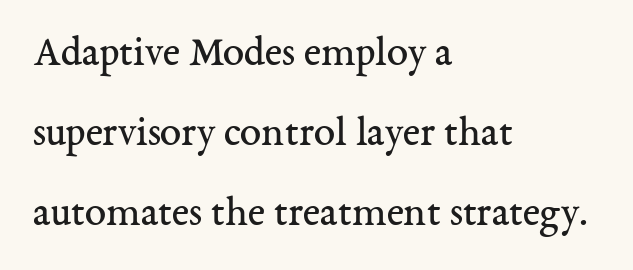
{"serif": "yes", "italic": "no", "bold": "no", "weight": "regular", "width": "normal", "stroke_contrast": "medium", "x_height": "medium", "monospaced": "no", "underline": "no", "align": "left", "line_spacing_ratio": 1.86, "letter_spacing": "normal", "letter_spacing_em": 0.0, "glyph_px": 43}
